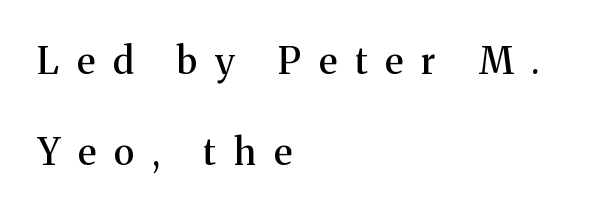
Q: Is the text italic (slanted)? A: No, it is upright.
Q: Is the typeface a serif or a sans-serif typeface? A: Serif.
Q: Is the text underlined? A: No.
Q: How is the paragraph aligned? A: Left-aligned.
Q: Is the spacing between letters normal or unusually wide? A: Unusually wide.
Q: Is the spacing between lines tight, normal or loose? A: Loose.
Q: Width (condensed, normal, or wide)? A: Normal.
Q: Stroke contrast? A: Medium.
Q: x-height? A: Medium.
Q: Monospaced? A: No.
